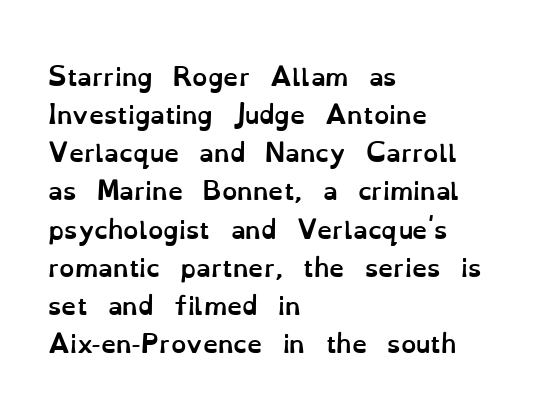
Q: Is the text bold? A: Yes.
Q: Is the text italic (slanted)? A: No, it is upright.
Q: Is the text underlined? A: No.
Q: How is the paragraph aligned? A: Left-aligned.
Q: Is the spacing between letters normal or unusually wide? A: Normal.
Q: Is the spacing between lines tight, normal or loose? A: Normal.
